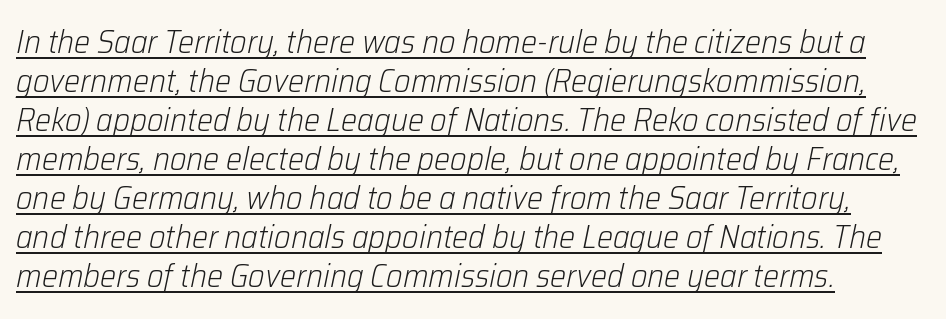
{"italic": "yes", "lean": "right", "slant_degrees": 12, "bold": "no", "weight": "light", "width": "normal", "stroke_contrast": "low", "x_height": "medium", "monospaced": "no", "underline": "yes", "align": "left", "line_spacing_ratio": 1.22, "letter_spacing": "normal", "letter_spacing_em": 0.0, "glyph_px": 32}
